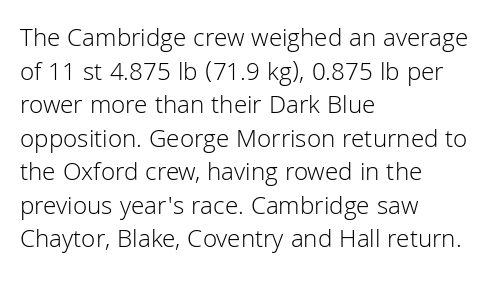
{"italic": "no", "bold": "no", "underline": "no", "align": "left", "line_spacing": "normal", "line_spacing_ratio": 1.29, "letter_spacing": "normal", "letter_spacing_em": 0.0, "glyph_px": 26}
